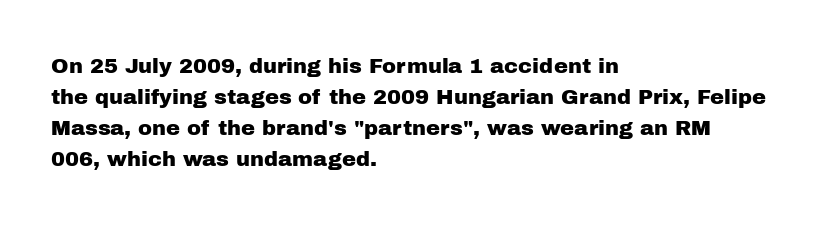
Q: Is the text italic (slanted)? A: No, it is upright.
Q: Is the text underlined? A: No.
Q: How is the paragraph aligned? A: Left-aligned.
Q: Is the spacing between letters normal or unusually wide? A: Normal.
Q: Is the spacing between lines tight, normal or loose? A: Normal.
